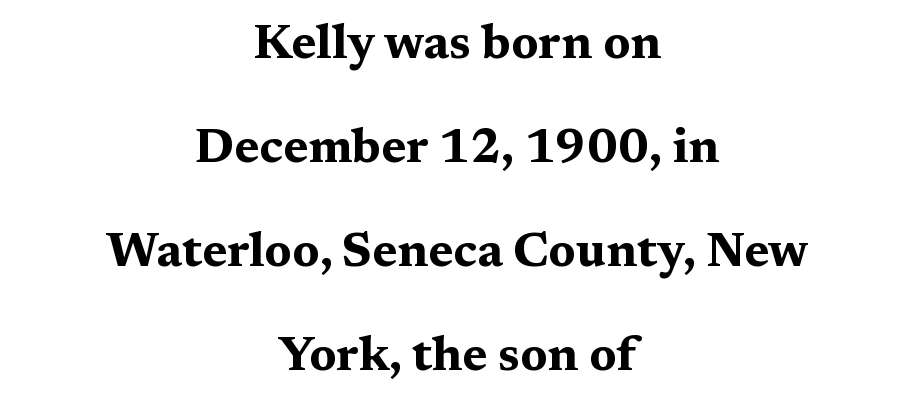
The image shows 48 px bold, wide serif type, upright; set centered, loose line spacing (2.17x), normal letter spacing, not underlined; medium stroke contrast and a medium x-height.
